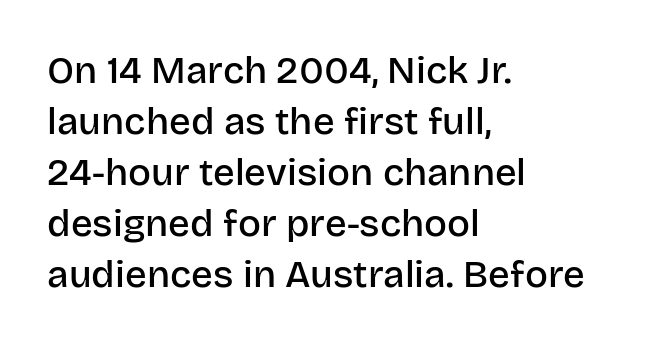
{"serif": "no", "italic": "no", "bold": "semi", "weight": "semibold", "width": "normal", "stroke_contrast": "low", "x_height": "large", "monospaced": "no", "underline": "no", "align": "left", "line_spacing": "normal", "line_spacing_ratio": 1.34, "letter_spacing": "normal", "letter_spacing_em": 0.0, "glyph_px": 38}
